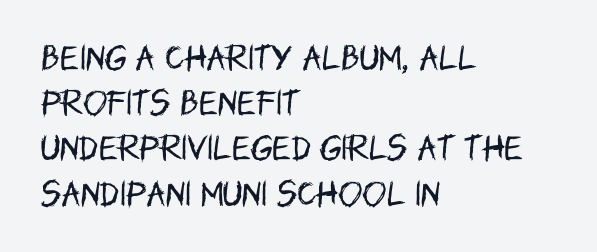
The image shows 29 px regular-weight, condensed sans-serif type, upright; set left-aligned, normal line spacing (1.56x), normal letter spacing, not underlined; low stroke contrast and a large x-height.
